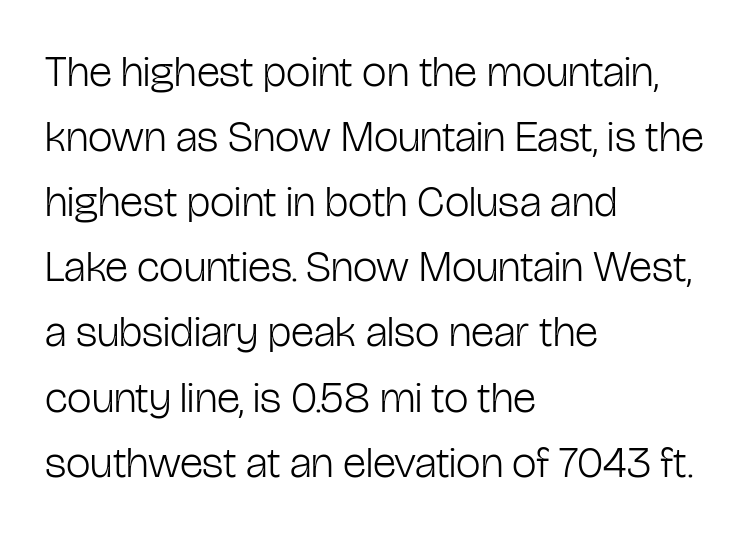
Has an underline been added? It has not. Default kerning and tracking; the words read as compact shapes. This reads as an unemphasized weight, regular at the heaviest. Each letter keeps its own natural width here, so spacing adapts to shape. Reading down the column, the eye jumps a familiar distance to each next line. Unlike a traditional serif, this face leaves its strokes unadorned.
